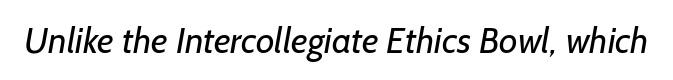
No heavy texture on the line: the type isn't bold. Each letter keeps its own natural width here, so spacing adapts to shape. Honestly, there is no underline to notice here at all. Grotesque or geometric, the face here clearly has no serifs. Does extra space separate the letters? No, they use regular spacing.
